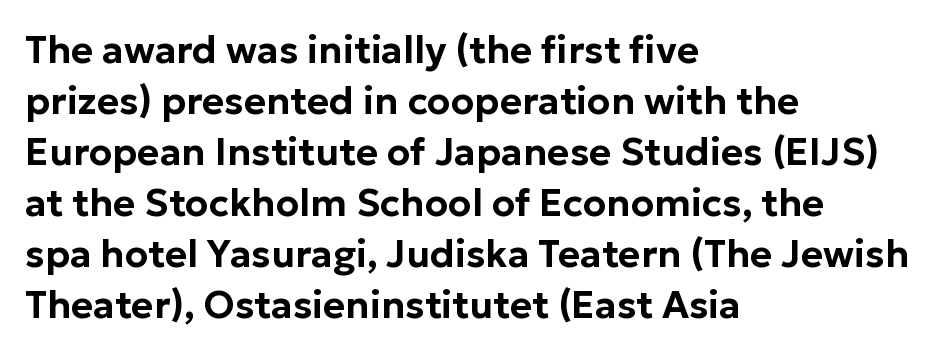
Q: Is the text italic (slanted)? A: No, it is upright.
Q: Is the typeface a serif or a sans-serif typeface? A: Sans-serif.
Q: Is the text underlined? A: No.
Q: How is the paragraph aligned? A: Left-aligned.
Q: Is the spacing between letters normal or unusually wide? A: Normal.
Q: Is the spacing between lines tight, normal or loose? A: Normal.
Q: Width (condensed, normal, or wide)? A: Normal.
Q: Stroke contrast? A: Low.
Q: x-height? A: Medium.
Q: Monospaced? A: No.
